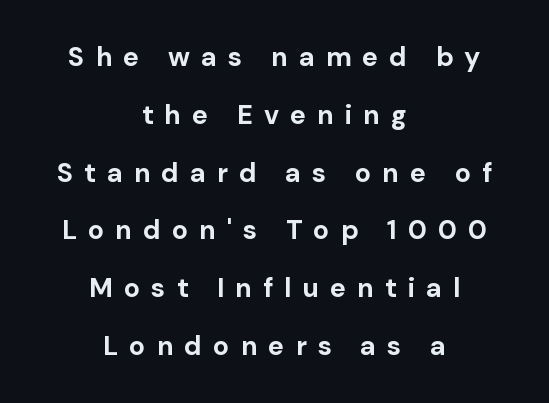
The image shows 27 px bold type, upright; set centered, loose line spacing (2.14x), unusually wide letter spacing (+0.41 em), not underlined.
